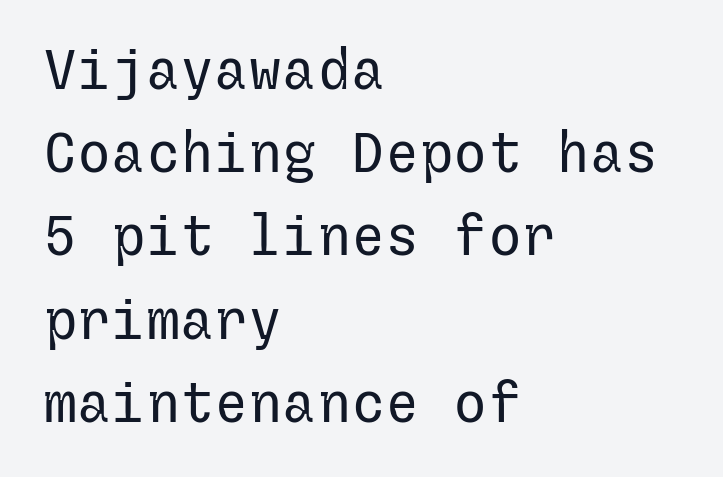
Normally led — the rows are evenly, conventionally spaced. Has an underline been added? It has not. The typography opts for an upright posture over an oblique one. The weight would be labelled regular, book, light, or lighter still.
